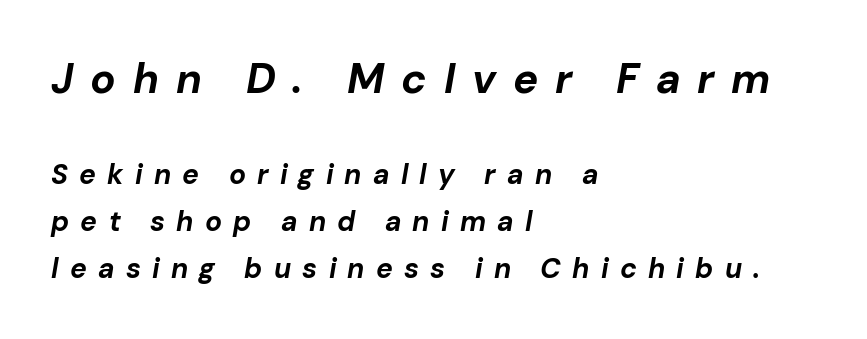
The image shows 42 px bold type, italic (leaning right); set left-aligned, normal line spacing (1.69x), unusually wide letter spacing (+0.4 em), not underlined; the first (top) block is 1.5x larger; low stroke contrast and a medium x-height.
